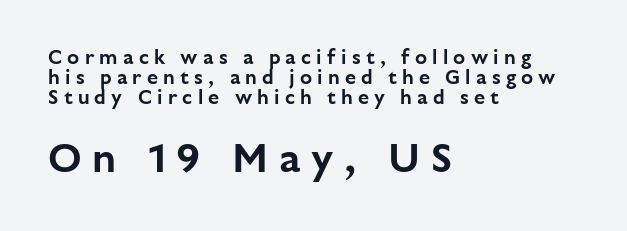
Looks like regular typesetting: each glyph gets only the width it needs. This is the regular roman posture of the typeface. The block sitting lower on the canvas is the one with enlarged characters. The ragged edge is on the right, which tells us the setting is flush left. Serifs: no, the terminals of the letterforms are clean. Horizontal bands of white between lines are thin slivers.
